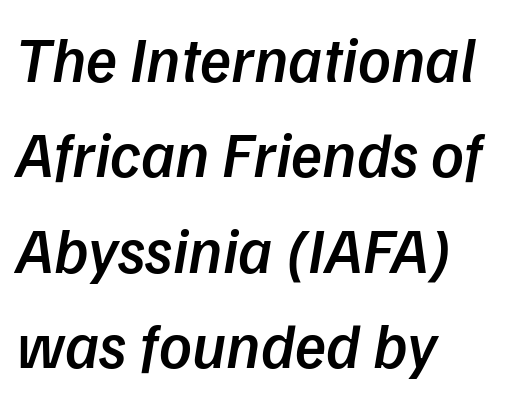
The image shows 64 px semibold type, italic (leaning right); set left-aligned, normal line spacing (1.49x), normal letter spacing, not underlined; low stroke contrast and a medium x-height.
